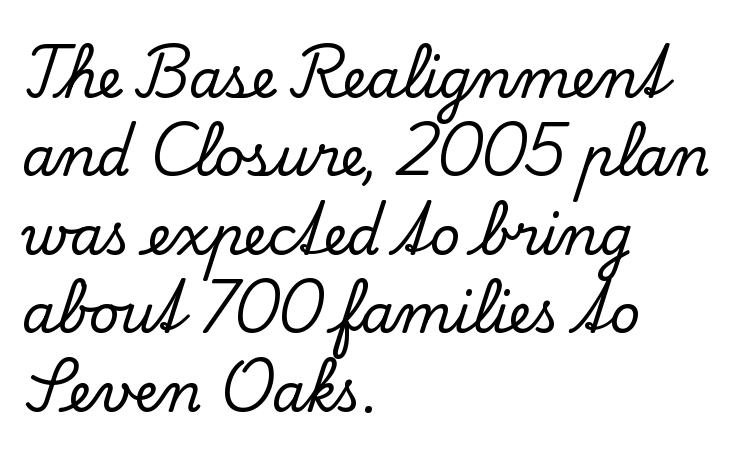
The image shows 53 px serif type; set left-aligned, normal line spacing (1.48x), normal letter spacing, not underlined; low stroke contrast and a small x-height.
